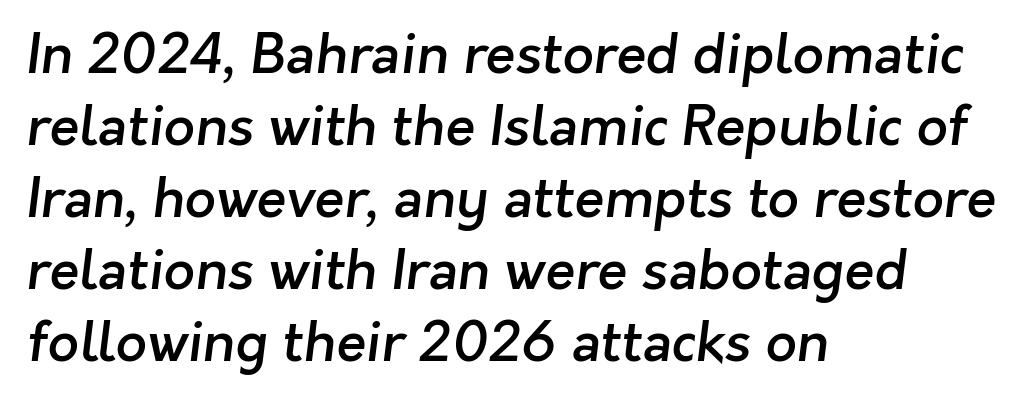
{"serif": "no", "bold": "semi", "weight": "semibold", "width": "normal", "stroke_contrast": "low", "x_height": "medium", "monospaced": "no", "underline": "no", "align": "left", "line_spacing": "normal", "line_spacing_ratio": 1.31, "letter_spacing": "normal", "letter_spacing_em": 0.0, "glyph_px": 55}
